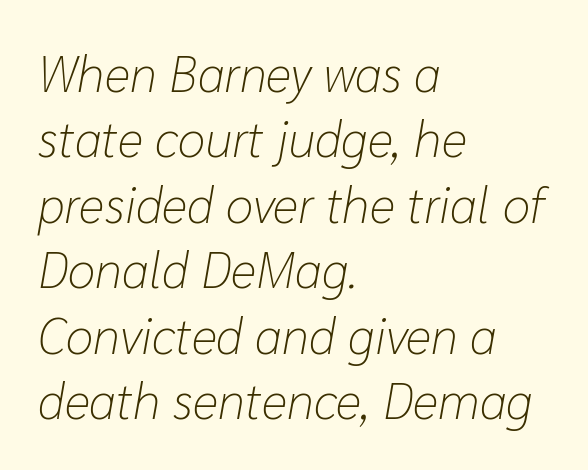
Q: Is the text bold? A: No.
Q: Is the text italic (slanted)? A: Yes, it leans right by about 10 degrees.
Q: Is the text underlined? A: No.
Q: How is the paragraph aligned? A: Left-aligned.
Q: Is the spacing between letters normal or unusually wide? A: Normal.
Q: Is the spacing between lines tight, normal or loose? A: Normal.
Q: Width (condensed, normal, or wide)? A: Normal.
Q: Stroke contrast? A: Low.
Q: x-height? A: Medium.
Q: Monospaced? A: No.
